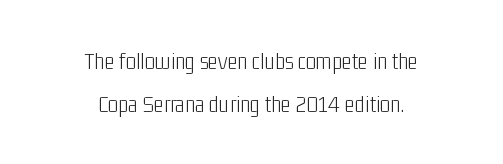
The image shows 24 px text type, upright; set centered, line spacing 1.78x, normal letter spacing, not underlined.
